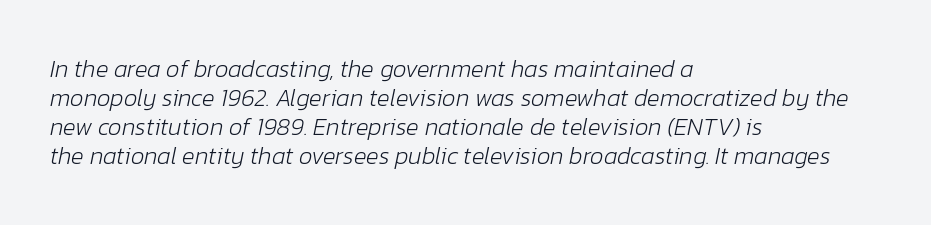
{"italic": "yes", "lean": "right", "slant_degrees": 12, "bold": "no", "underline": "no", "align": "left", "line_spacing_ratio": 1.21, "letter_spacing": "normal", "letter_spacing_em": 0.0, "glyph_px": 24}
